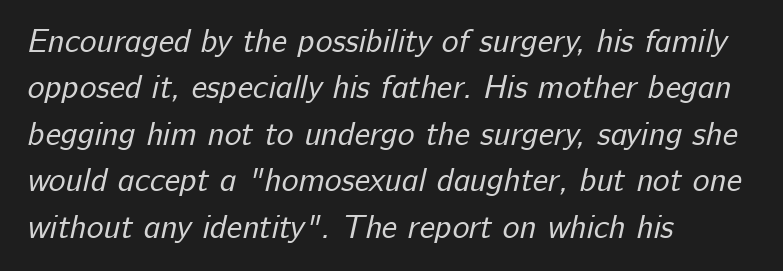
Q: Is the text bold? A: No.
Q: Is the typeface a serif or a sans-serif typeface? A: Sans-serif.
Q: Is the text underlined? A: No.
Q: How is the paragraph aligned? A: Left-aligned.
Q: Is the spacing between letters normal or unusually wide? A: Normal.
Q: Is the spacing between lines tight, normal or loose? A: Normal.
Q: Width (condensed, normal, or wide)? A: Normal.
Q: Stroke contrast? A: Low.
Q: x-height? A: Medium.
Q: Monospaced? A: No.
